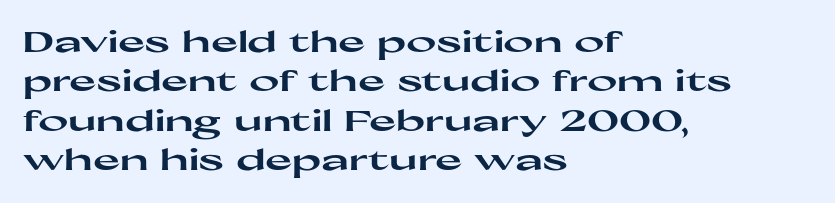
The image shows 29 px heavy, wide sans-serif type, upright; set left-aligned, normal line spacing (1.36x), normal letter spacing, not underlined; high stroke contrast and a medium x-height.
